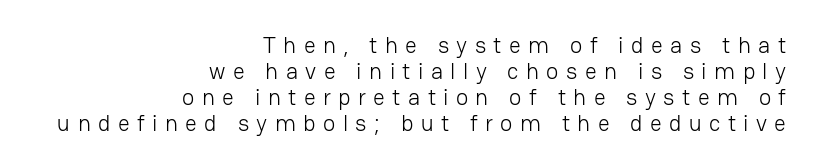
Q: Is the text bold? A: No.
Q: Is the text italic (slanted)? A: No, it is upright.
Q: Is the text underlined? A: No.
Q: How is the paragraph aligned? A: Right-aligned.
Q: Is the spacing between letters normal or unusually wide? A: Unusually wide.
Q: Is the spacing between lines tight, normal or loose? A: Tight.
